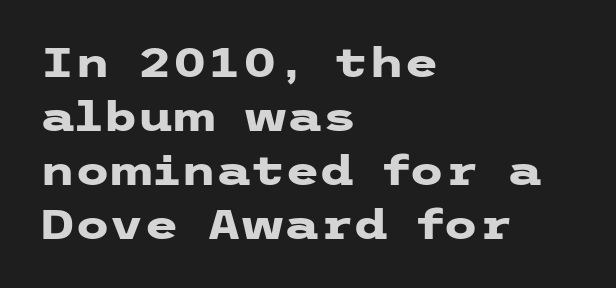
The image shows 40 px heavy, wide sans-serif type, upright; set left-aligned, normal line spacing (1.35x), normal letter spacing, not underlined; low stroke contrast and a medium x-height.
